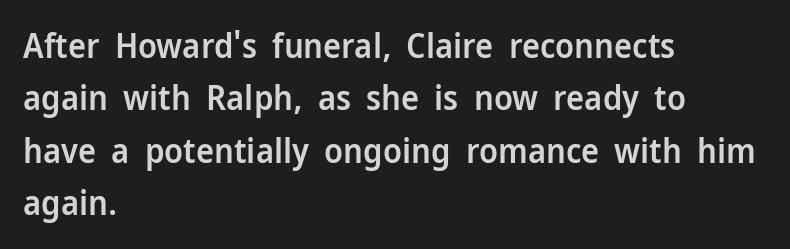
The image shows 34 px semibold sans-serif type, upright; set left-aligned, normal line spacing (1.54x), normal letter spacing, not underlined; low stroke contrast and a medium x-height.
